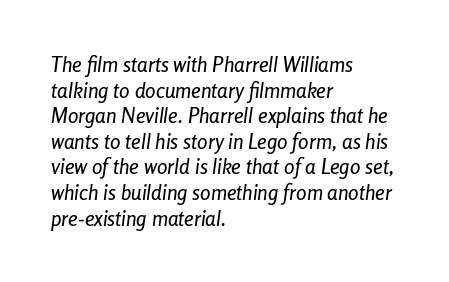
{"italic": "yes", "lean": "right", "slant_degrees": 8, "underline": "no", "align": "left", "line_spacing_ratio": 1.22, "letter_spacing": "normal", "letter_spacing_em": 0.0, "glyph_px": 21}
